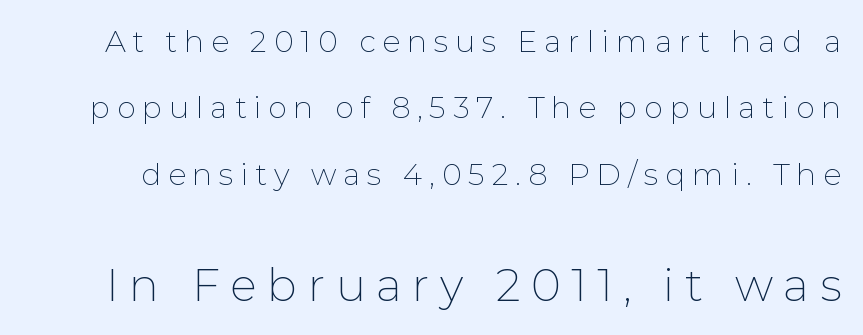
{"serif": "no", "italic": "no", "bold": "no", "weight": "thin", "width": "normal", "stroke_contrast": "low", "x_height": "medium", "monospaced": "no", "underline": "no", "line_spacing": "loose", "line_spacing_ratio": 2.21, "letter_spacing": "wide", "letter_spacing_em": 0.23, "larger_block": "second", "size_ratio": 1.5, "glyph_px": 45}
